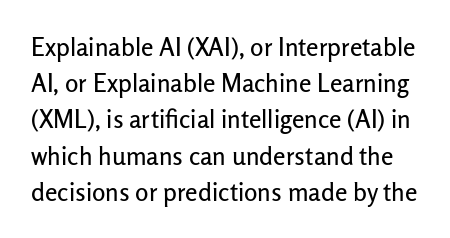
The image shows 25 px text type, upright; set normal line spacing (1.45x), normal letter spacing, not underlined.
